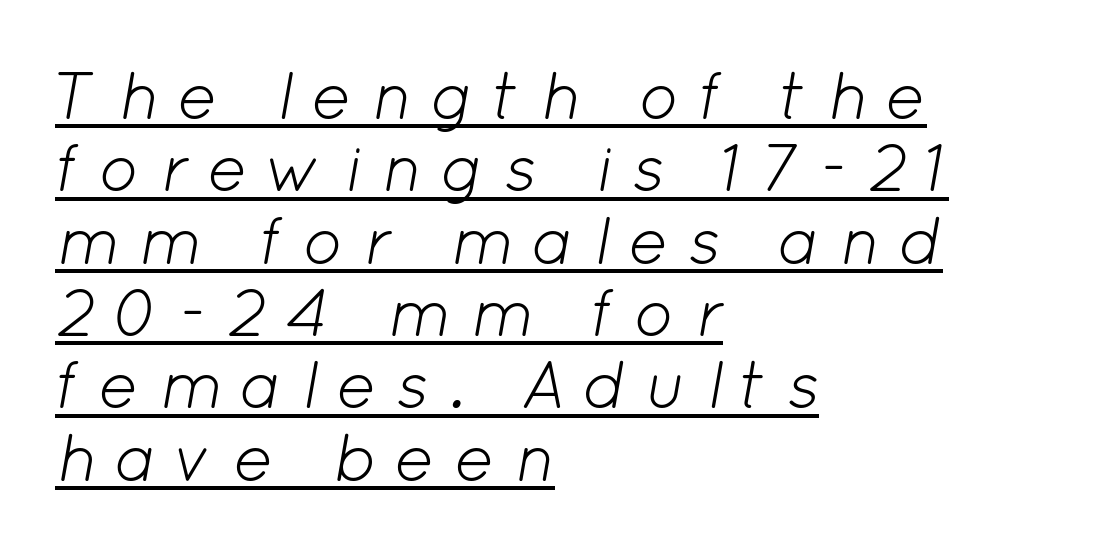
The image shows 67 px light type, italic (leaning right); set left-aligned, tight line spacing (1.08x), unusually wide letter spacing (+0.28 em), underlined; low stroke contrast and a medium x-height.
